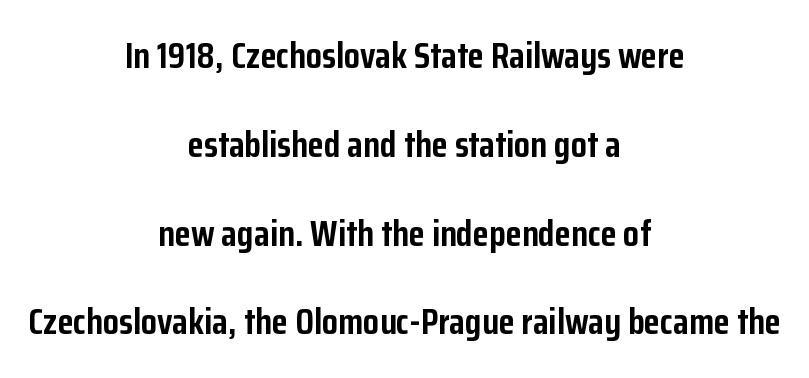
The image shows 37 px semibold, condensed sans-serif type, upright; set centered, loose line spacing (2.4x), normal letter spacing, not underlined; low stroke contrast and a medium x-height.
